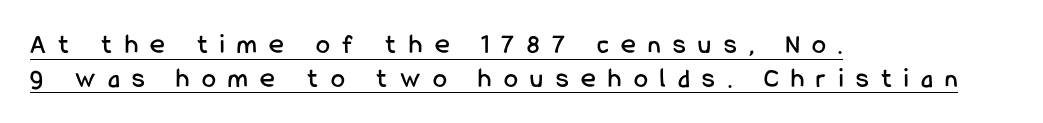
{"serif": "no", "italic": "no", "width": "condensed", "stroke_contrast": "low", "x_height": "medium", "monospaced": "no", "underline": "yes", "align": "left", "line_spacing_ratio": 1.2, "letter_spacing": "wide", "letter_spacing_em": 0.45, "glyph_px": 28}
